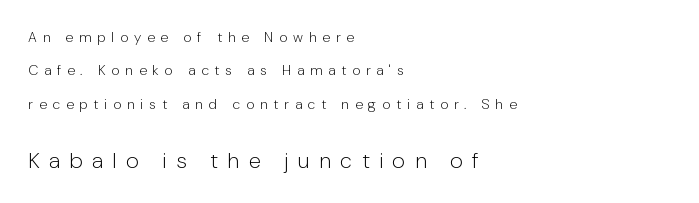
Q: Is the text bold? A: No.
Q: Is the text italic (slanted)? A: No, it is upright.
Q: Is the text underlined? A: No.
Q: How is the paragraph aligned? A: Left-aligned.
Q: Is the spacing between letters normal or unusually wide? A: Unusually wide.
Q: Is the spacing between lines tight, normal or loose? A: Loose.
Q: Which block of text is set in a larger size, the first (top) or the second (bottom)? A: The second (bottom) one.
